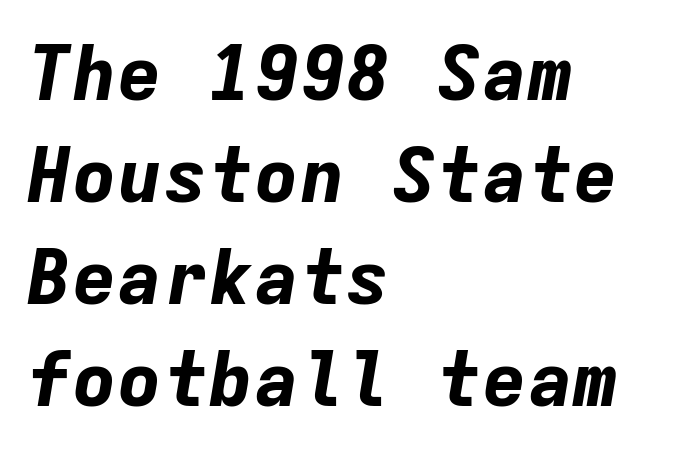
The image shows 76 px bold type, italic (leaning right), monospaced; set left-aligned, normal line spacing (1.34x), normal letter spacing, not underlined; low stroke contrast and a medium x-height.
